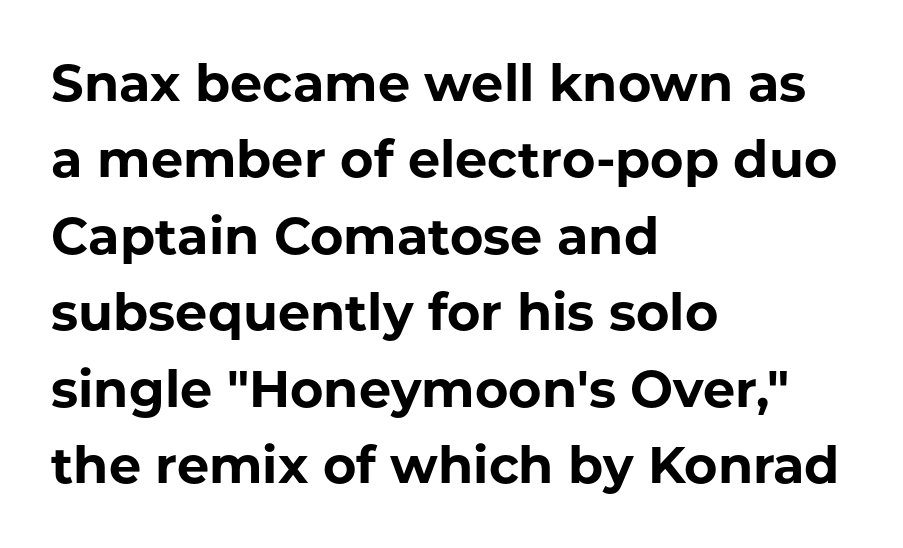
{"serif": "no", "italic": "no", "bold": "yes", "weight": "bold", "width": "normal", "stroke_contrast": "low", "x_height": "medium", "monospaced": "no", "underline": "no", "align": "left", "line_spacing": "normal", "line_spacing_ratio": 1.5, "letter_spacing": "normal", "letter_spacing_em": 0.0, "glyph_px": 51}
